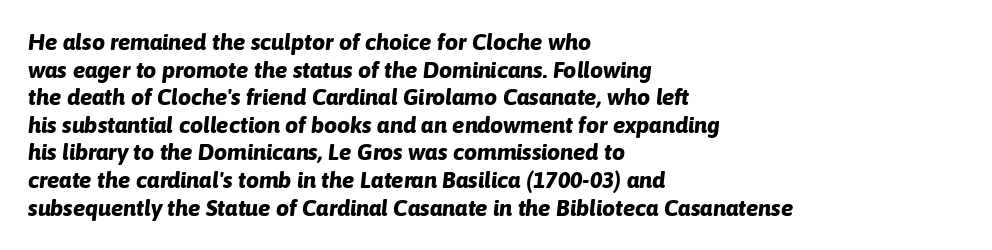
{"italic": "yes", "lean": "right", "slant_degrees": 6, "bold": "yes", "underline": "no", "align": "left", "line_spacing_ratio": 1.2, "letter_spacing": "normal", "letter_spacing_em": 0.0, "glyph_px": 23}
